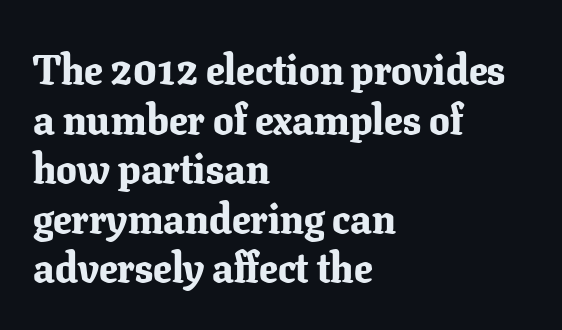
Q: Is the text bold? A: Yes.
Q: Is the text italic (slanted)? A: No, it is upright.
Q: Is the typeface a serif or a sans-serif typeface? A: Serif.
Q: Is the text underlined? A: No.
Q: How is the paragraph aligned? A: Left-aligned.
Q: Is the spacing between letters normal or unusually wide? A: Normal.
Q: Width (condensed, normal, or wide)? A: Normal.
Q: Stroke contrast? A: Low.
Q: x-height? A: Medium.
Q: Monospaced? A: No.
